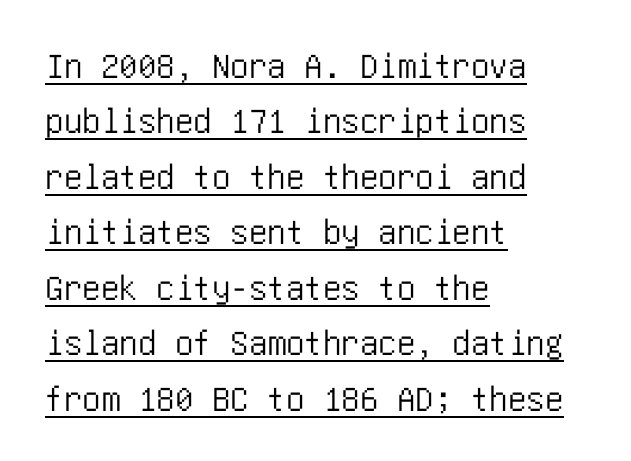
{"serif": "no", "italic": "no", "width": "condensed", "stroke_contrast": "low", "x_height": "large", "underline": "yes", "align": "left", "line_spacing": "normal", "line_spacing_ratio": 1.5, "letter_spacing": "normal", "letter_spacing_em": 0.0, "glyph_px": 37}
